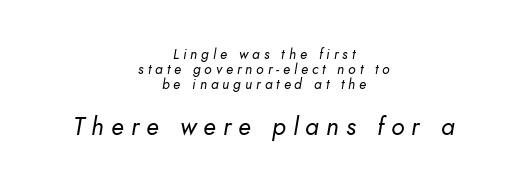
The image shows 25 px text type, italic (leaning right); set centered, tight line spacing (1.06x), unusually wide letter spacing (+0.28 em), not underlined; the second (bottom) block is 1.79x larger.
